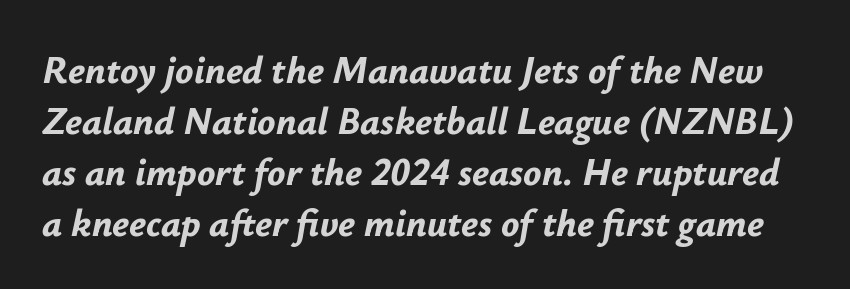
Default kerning and tracking; the words read as compact shapes. Just letters on the line, the space beneath them empty. Note the varied advance widths — an 'i' is clearly narrower than an 'm'. Does the lettering tilt? It does — this is italic.
